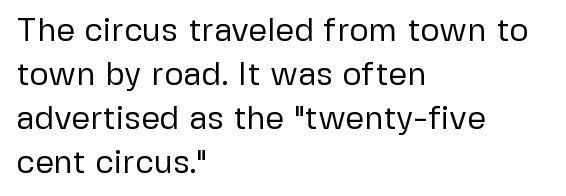
The image shows 33 px regular-weight sans-serif type, upright; set left-aligned, normal line spacing (1.33x), normal letter spacing, not underlined; low stroke contrast and a medium x-height.
